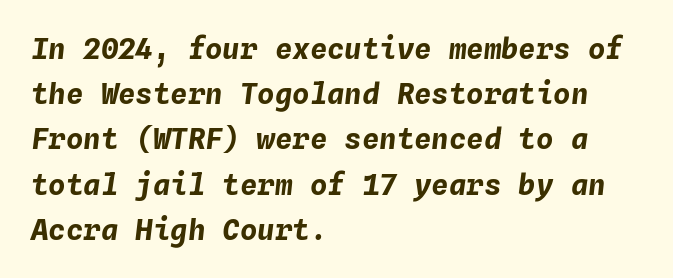
The image shows 29 px bold type, italic (leaning right), monospaced; set left-aligned, normal line spacing (1.56x), normal letter spacing, not underlined; low stroke contrast and a medium x-height.
